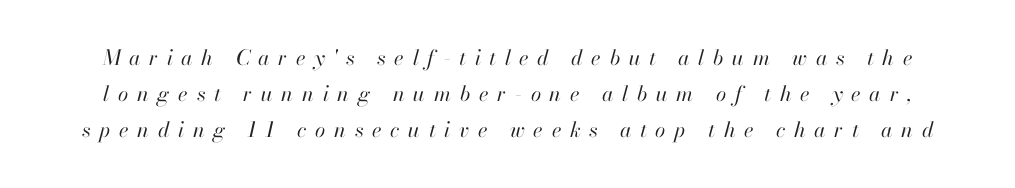
Weight: not bold — regular or lighter. The glyphs look as if they've been sheared to an angle. Lines of text with bare space underneath. There is plenty of visible air inserted between adjacent glyphs.
